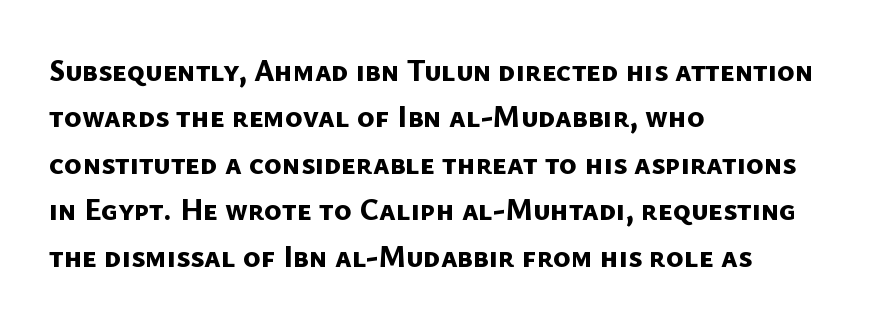
Words float on clear page, feet unadorned. The paragraph shown leans on its left margin. The letters carry no serifs — their stems end cleanly without finishing strokes. The lines sit at an ordinary, default distance from one another. You could not count columns in this text — the font is proportionally spaced. Its strokes are broad and dark, the hallmark of bold type.
